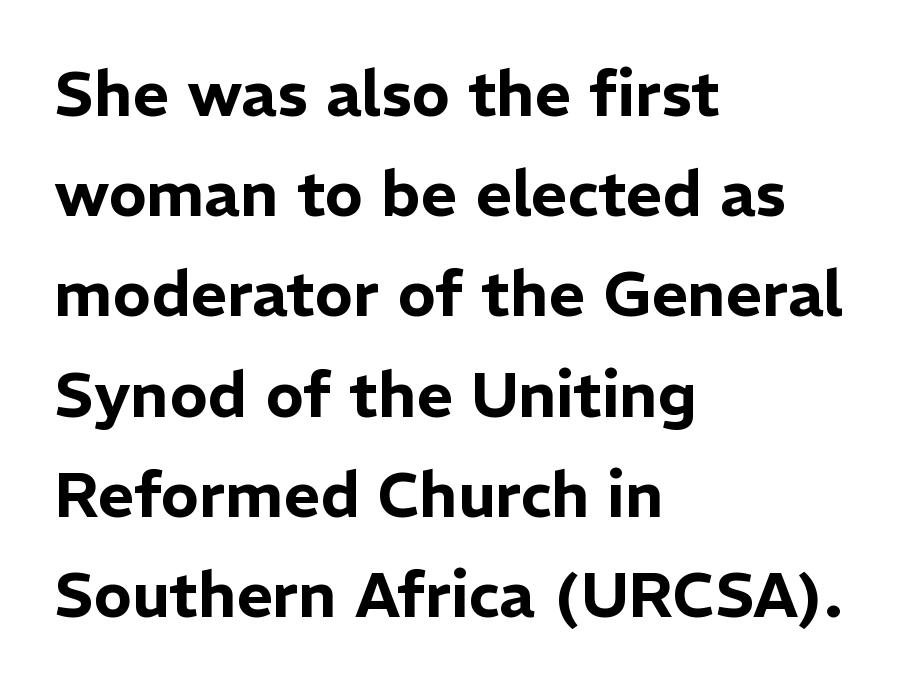
Q: Is the text italic (slanted)? A: No, it is upright.
Q: Is the typeface a serif or a sans-serif typeface? A: Sans-serif.
Q: Is the text underlined? A: No.
Q: How is the paragraph aligned? A: Left-aligned.
Q: Is the spacing between letters normal or unusually wide? A: Normal.
Q: Is the spacing between lines tight, normal or loose? A: Normal.
Q: Width (condensed, normal, or wide)? A: Normal.
Q: Stroke contrast? A: Low.
Q: x-height? A: Medium.
Q: Monospaced? A: No.
